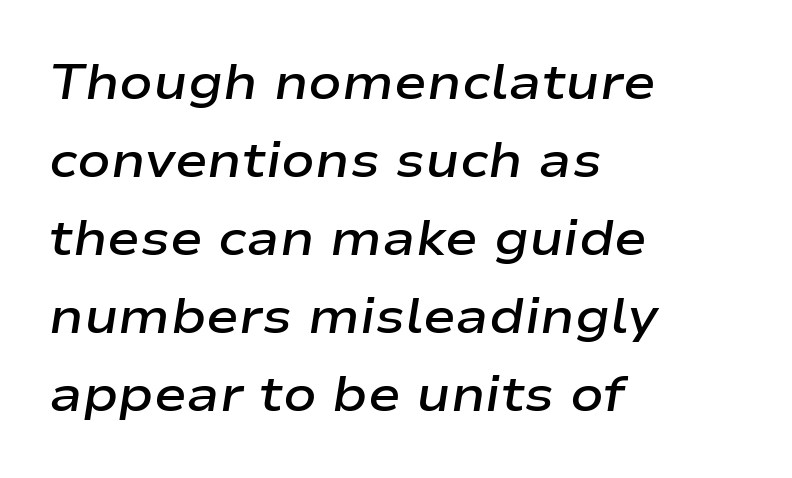
Q: Is the text bold? A: Semi-bold.
Q: Is the text italic (slanted)? A: Yes, it leans right by about 9 degrees.
Q: Is the text underlined? A: No.
Q: How is the paragraph aligned? A: Left-aligned.
Q: Is the spacing between letters normal or unusually wide? A: Normal.
Q: Is the spacing between lines tight, normal or loose? A: Normal.
Q: Width (condensed, normal, or wide)? A: Wide.
Q: Stroke contrast? A: Low.
Q: x-height? A: Medium.
Q: Monospaced? A: No.
